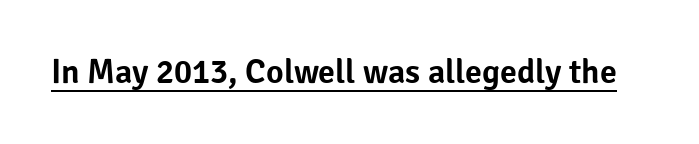
Inter-character spacing is left at the font's built-in metrics. Rendered with straight, roman letterforms. In designer terms, the underline attribute is active on this setting. The face used here is proportionally spaced, like ordinary book or web type.
